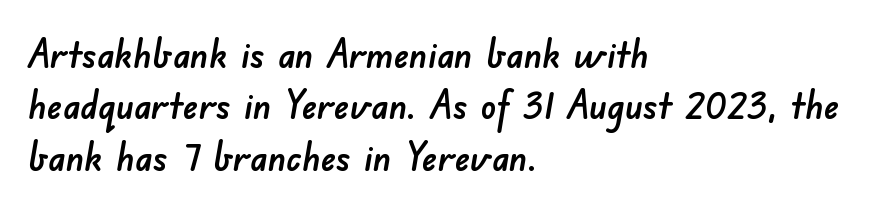
Short note: letters normally spaced. Words float on clear page, feet unadorned. A student would call this left alignment; a typographer would say flush left, rag right. The text was rendered using a sans face with plain stroke endings.
